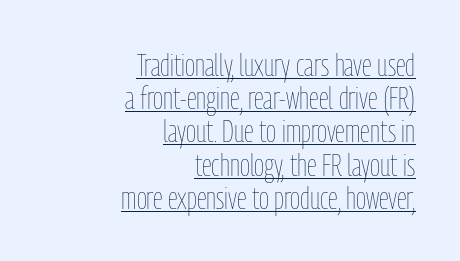
Vertical stems look standard width or narrower in stroke. The rag falls on the left side of this text block. The gaps between neighbouring characters are ordinary and unremarkable. Every stem runs plumb, perpendicular to the baseline. The vertical gap from one line to the next is small.
